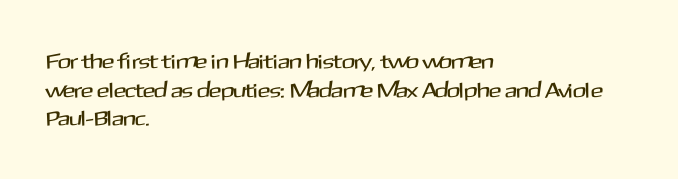
{"italic": "no", "underline": "no", "align": "left", "line_spacing": "normal", "line_spacing_ratio": 1.36, "letter_spacing": "normal", "letter_spacing_em": 0.0, "glyph_px": 21}
